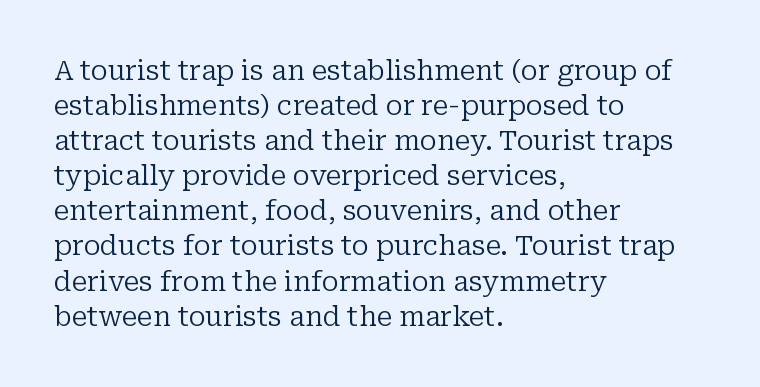
The image shows 27 px text type, upright; set left-aligned, normal line spacing (1.3x), normal letter spacing, not underlined.
